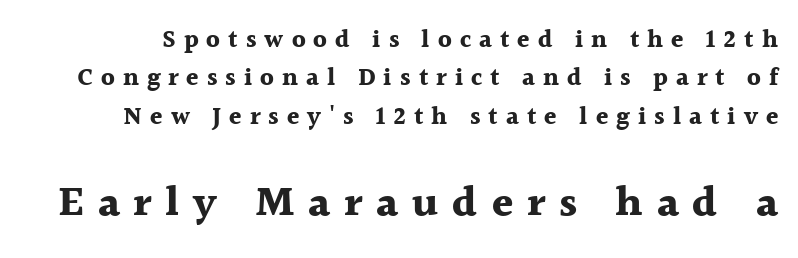
The letters stand upright; this is a roman face. Does the type have serifs? Yes, each stem ends in a small foot. Block two is the big one; block one sits smaller above it. The rendering inserts visible extra space after every character.
